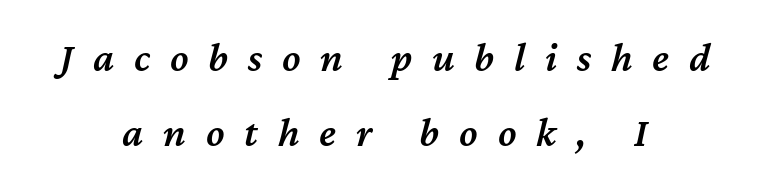
The image shows 42 px semibold type, italic (leaning right); set centered, line spacing 1.78x, unusually wide letter spacing (+0.47 em), not underlined; medium stroke contrast and a medium x-height.
